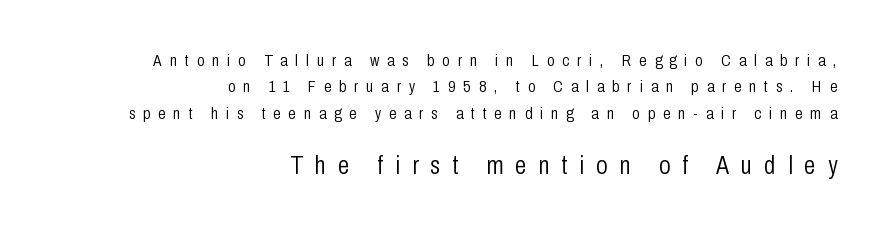
{"italic": "no", "bold": "no", "underline": "no", "align": "right", "line_spacing": "normal", "line_spacing_ratio": 1.55, "letter_spacing": "wide", "letter_spacing_em": 0.46, "larger_block": "second", "size_ratio": 1.53, "glyph_px": 26}
